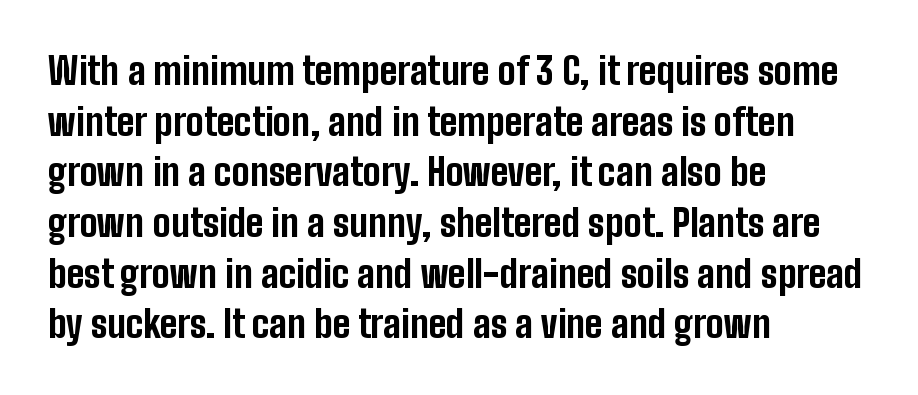
Q: Is the text bold? A: Yes.
Q: Is the text italic (slanted)? A: No, it is upright.
Q: Is the typeface a serif or a sans-serif typeface? A: Sans-serif.
Q: Is the text underlined? A: No.
Q: How is the paragraph aligned? A: Left-aligned.
Q: Is the spacing between letters normal or unusually wide? A: Normal.
Q: Is the spacing between lines tight, normal or loose? A: Normal.
Q: Width (condensed, normal, or wide)? A: Condensed.
Q: Stroke contrast? A: Low.
Q: x-height? A: Medium.
Q: Monospaced? A: No.
